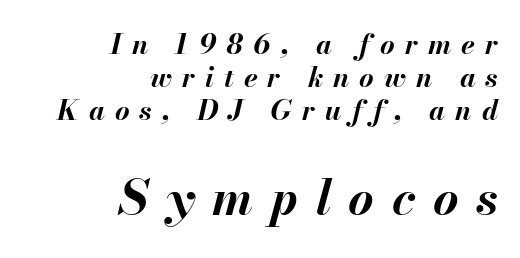
Letters rest on an invisible, unmarked baseline. Strong, thick strokes mark this as bold type. If you squint, the bottom block still reads clearly — it's the larger of the two. The rendering uses natural spacing where letterforms have individual widths. In CSS terms this would be text-align: right. In terms of letterspacing, this is a distinctly airy, spread setting.
